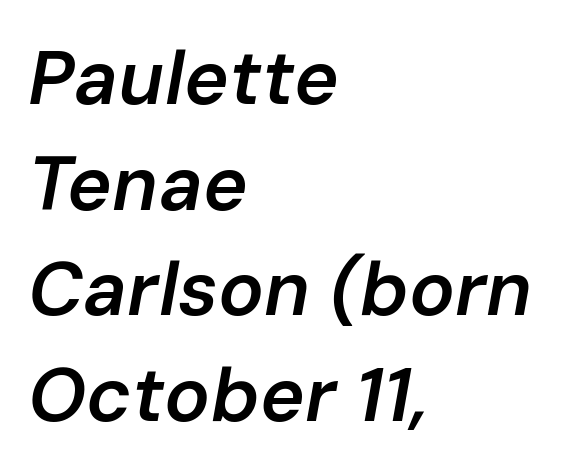
{"italic": "yes", "lean": "right", "slant_degrees": 10, "bold": "semi", "weight": "semibold", "width": "normal", "stroke_contrast": "low", "x_height": "medium", "monospaced": "no", "underline": "no", "align": "left", "line_spacing": "normal", "line_spacing_ratio": 1.39, "letter_spacing": "normal", "letter_spacing_em": 0.0, "glyph_px": 76}
